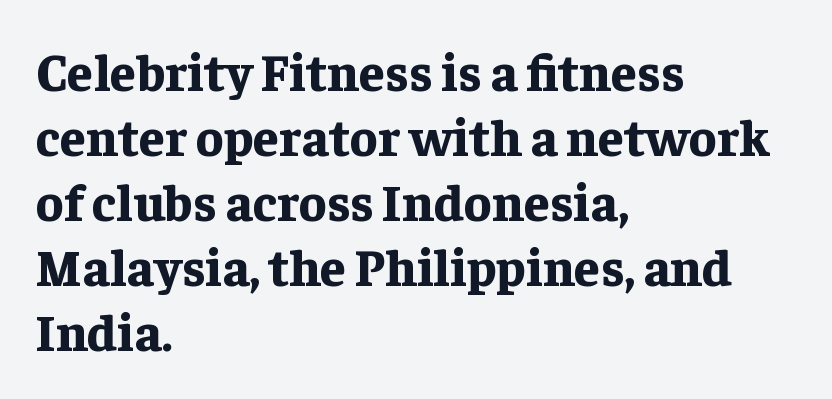
The image shows 52 px bold serif type, upright; set left-aligned, normal line spacing (1.25x), normal letter spacing, not underlined; low stroke contrast and a medium x-height.
